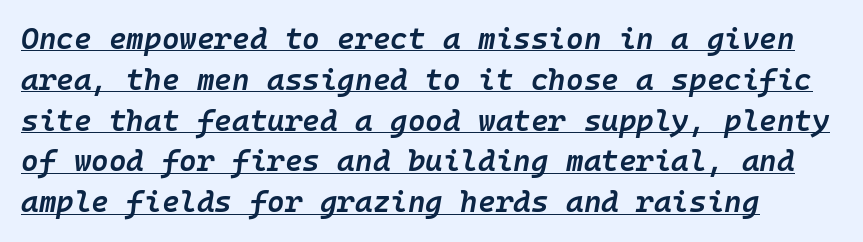
The lines sit at an ordinary, default distance from one another. Check the space under the baseline: a stroke is drawn there. The passage shown is typed in a monospace face where columns stay perfectly aligned. These lines were composed using italics.
